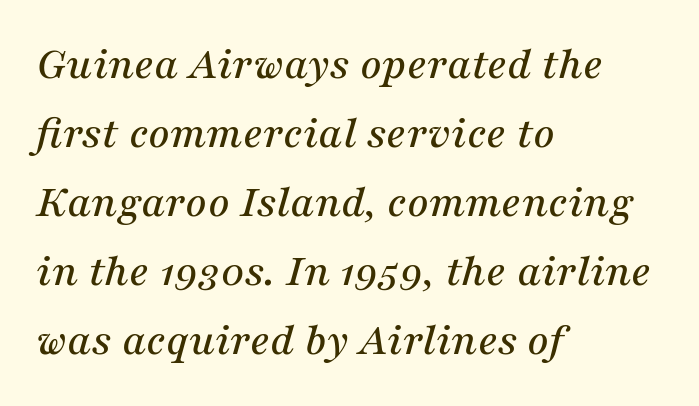
Q: Is the text italic (slanted)? A: Yes, it leans right by about 16 degrees.
Q: Is the typeface a serif or a sans-serif typeface? A: Serif.
Q: Is the text underlined? A: No.
Q: How is the paragraph aligned? A: Left-aligned.
Q: Is the spacing between letters normal or unusually wide? A: Normal.
Q: Is the spacing between lines tight, normal or loose? A: Normal.
Q: Width (condensed, normal, or wide)? A: Normal.
Q: Stroke contrast? A: Medium.
Q: x-height? A: Medium.
Q: Monospaced? A: No.
